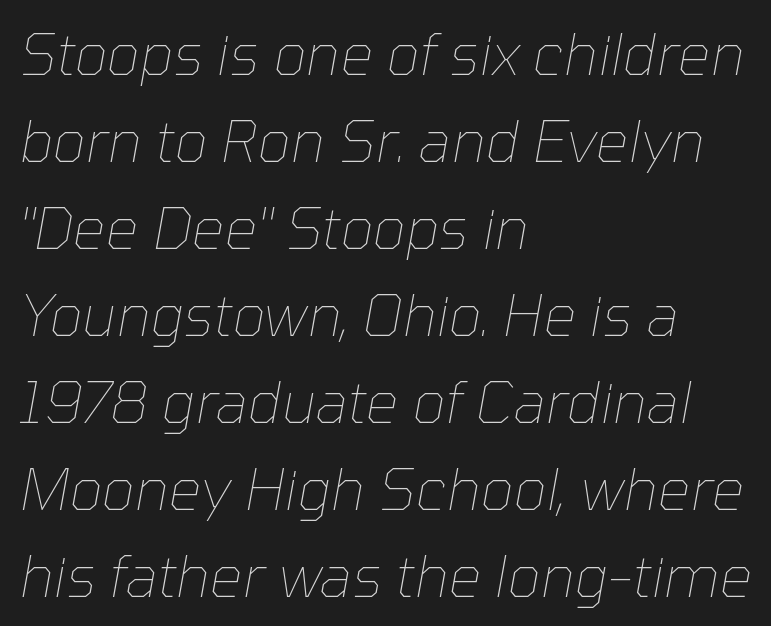
The rendering anchors every line to the left-hand side. Rule under the text: the space is simply empty. Emphasis-style slanted type is in use. The letters advance in unequal steps, a hallmark of proportional type. Words appear dense and cohesive because spacing is normal. Heft: none added — not bold.
